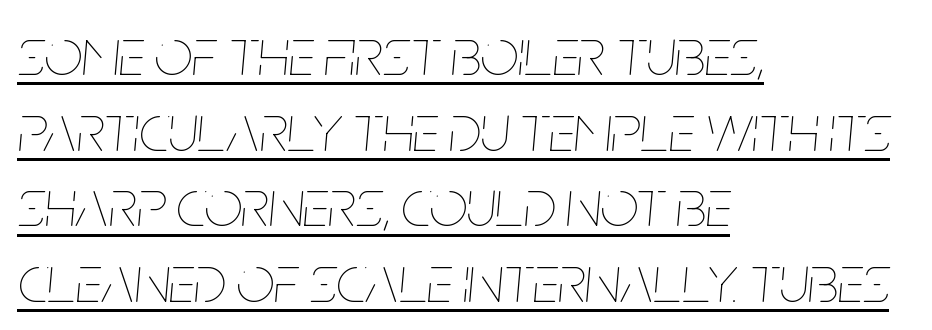
The typeface has the unassuming heft of standard copy or less. You could not count columns in this text — the font is proportionally spaced. Has an underline been added? It has. The rendering uses a small line-height, squeezing the rows.
